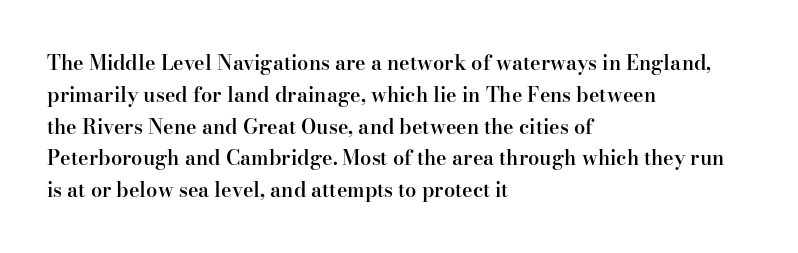
{"italic": "no", "bold": "semi", "underline": "no", "align": "left", "line_spacing": "normal", "line_spacing_ratio": 1.59, "letter_spacing": "normal", "letter_spacing_em": 0.0, "glyph_px": 20}
